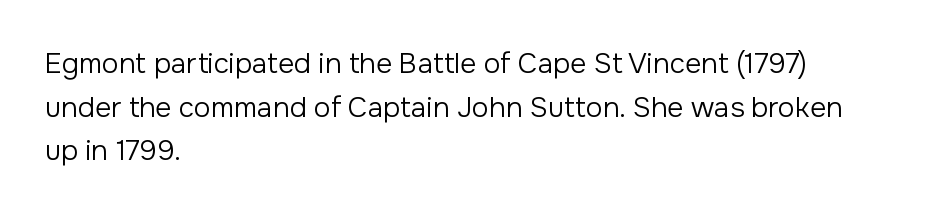
{"serif": "no", "italic": "no", "bold": "no", "weight": "regular", "width": "normal", "stroke_contrast": "low", "x_height": "medium", "monospaced": "no", "underline": "no", "align": "left", "line_spacing": "normal", "line_spacing_ratio": 1.56, "letter_spacing": "normal", "letter_spacing_em": 0.0, "glyph_px": 28}
